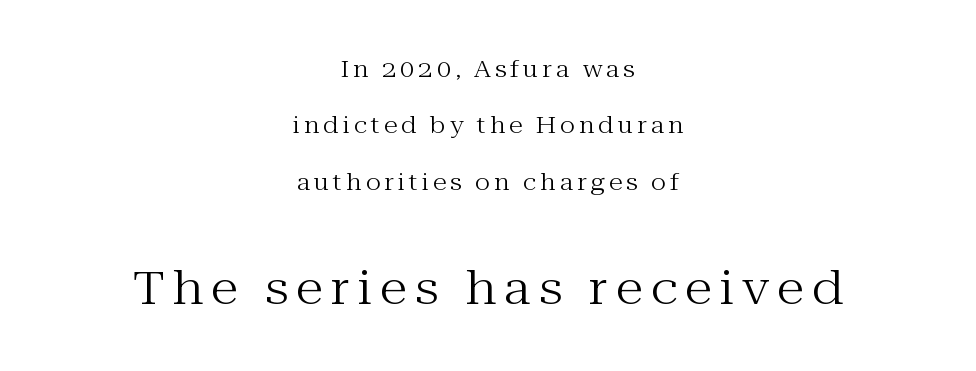
The letters advance in unequal steps, a hallmark of proportional type. Size contrast runs from small at the top to large at the bottom. Does the leading feel generous? Absolutely, it's lavish. Short and long lines alike share a common midpoint. Look at the bottom of the vertical strokes: they flare into serifs here.
